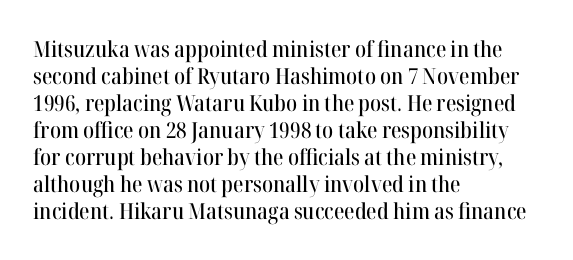
Q: Is the text italic (slanted)? A: No, it is upright.
Q: Is the text underlined? A: No.
Q: How is the paragraph aligned? A: Left-aligned.
Q: Is the spacing between letters normal or unusually wide? A: Normal.
